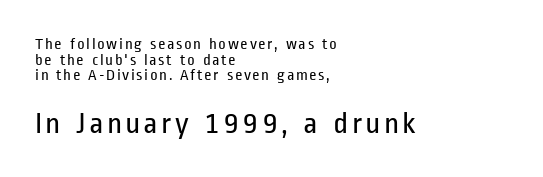
The image shows 31 px regular-weight, condensed sans-serif type, upright; set left-aligned, tight line spacing (0.97x), not underlined; the second (bottom) block is 1.94x larger; low stroke contrast and a medium x-height.
